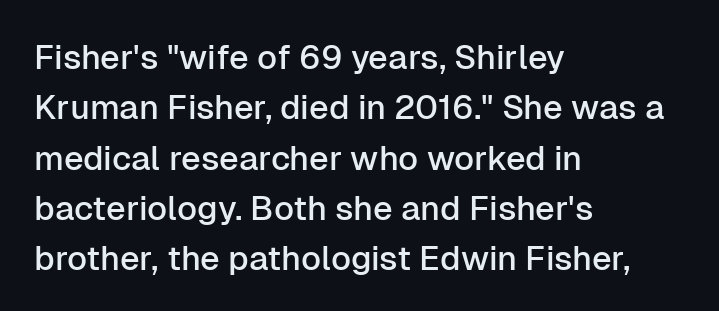
Q: Is the text italic (slanted)? A: No, it is upright.
Q: Is the typeface a serif or a sans-serif typeface? A: Sans-serif.
Q: Is the text underlined? A: No.
Q: How is the paragraph aligned? A: Left-aligned.
Q: Is the spacing between letters normal or unusually wide? A: Normal.
Q: Is the spacing between lines tight, normal or loose? A: Normal.
Q: Width (condensed, normal, or wide)? A: Normal.
Q: Stroke contrast? A: Low.
Q: x-height? A: Medium.
Q: Monospaced? A: No.
